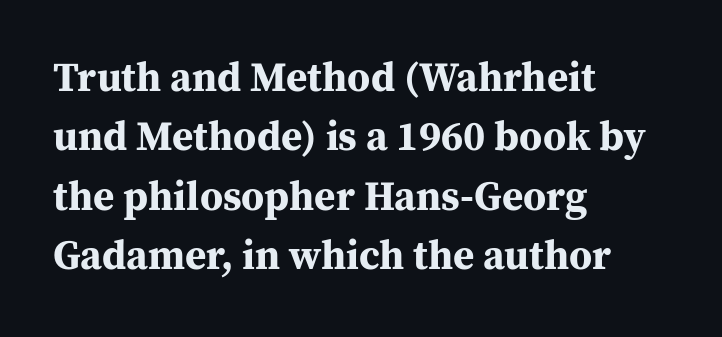
{"serif": "yes", "italic": "no", "bold": "yes", "weight": "bold", "width": "normal", "stroke_contrast": "medium", "x_height": "medium", "monospaced": "no", "underline": "no", "align": "left", "line_spacing": "normal", "line_spacing_ratio": 1.45, "letter_spacing": "normal", "letter_spacing_em": 0.0, "glyph_px": 41}
